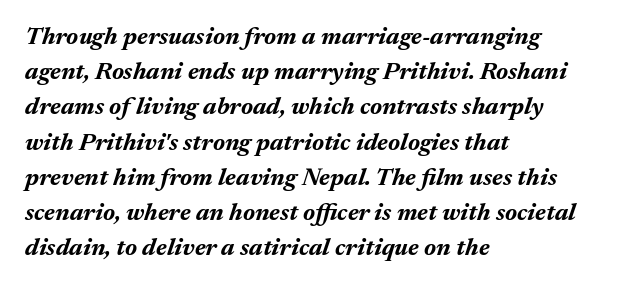
Q: Is the text bold? A: Yes.
Q: Is the text italic (slanted)? A: Yes, it leans right by about 17 degrees.
Q: Is the text underlined? A: No.
Q: How is the paragraph aligned? A: Left-aligned.
Q: Is the spacing between letters normal or unusually wide? A: Normal.
Q: Is the spacing between lines tight, normal or loose? A: Normal.
